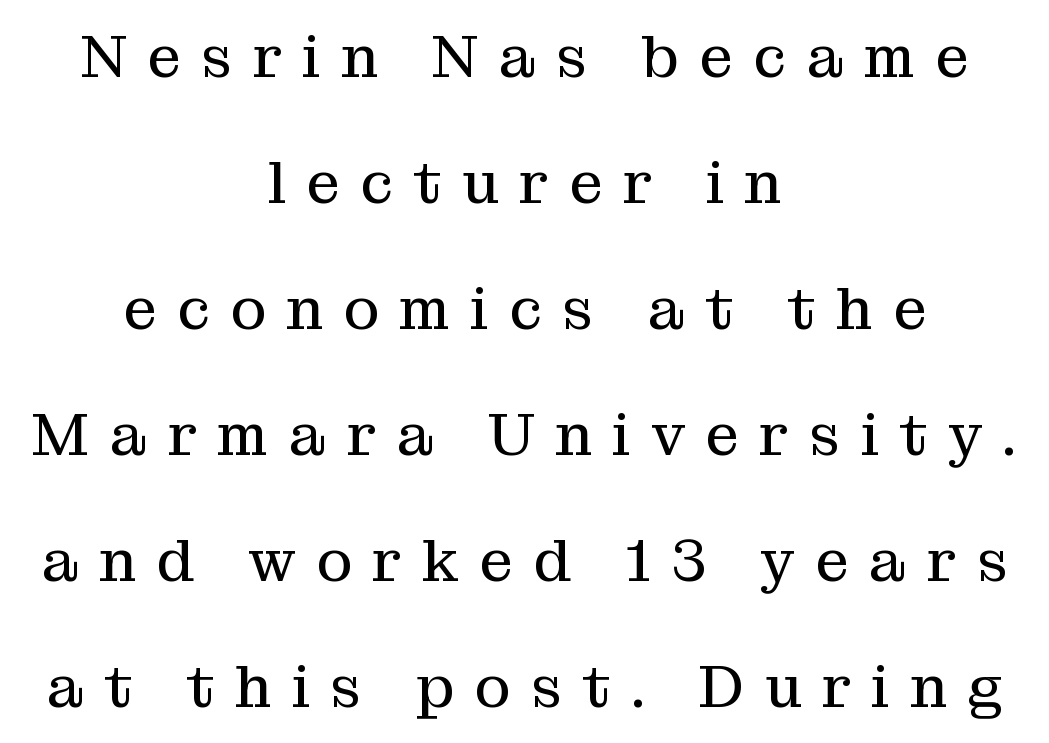
Horizontally, the lines are justified to the midpoint only. This rendering widens character spacing well past its baseline value. The face used here is seriffed, in the tradition of book romans. One glance says open: line gaps are wider than usual.
